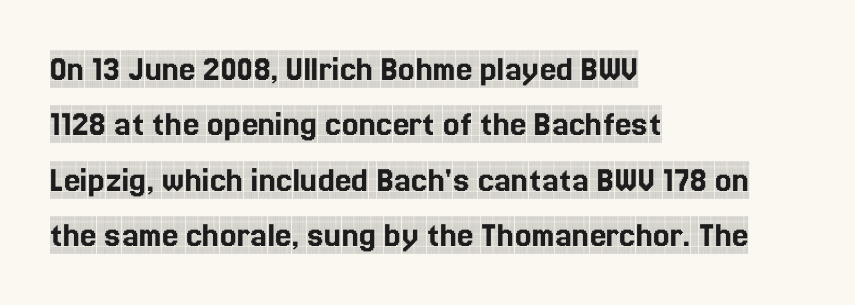
A typesetter would call this leading conventional body-copy spacing. Rule under the text: the space is simply empty. This sample uses an upright cut, with every glyph sitting square on the baseline. Words appear dense and cohesive because spacing is normal.
